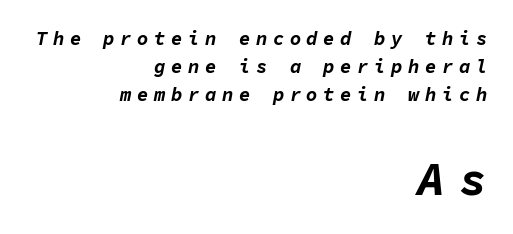
{"italic": "yes", "lean": "right", "slant_degrees": 11, "bold": "yes", "weight": "bold", "width": "normal", "stroke_contrast": "low", "x_height": "medium", "monospaced": "yes", "underline": "no", "align": "right", "line_spacing": "normal", "line_spacing_ratio": 1.48, "letter_spacing": "wide", "letter_spacing_em": 0.29, "larger_block": "second", "size_ratio": 2.47, "glyph_px": 47}
